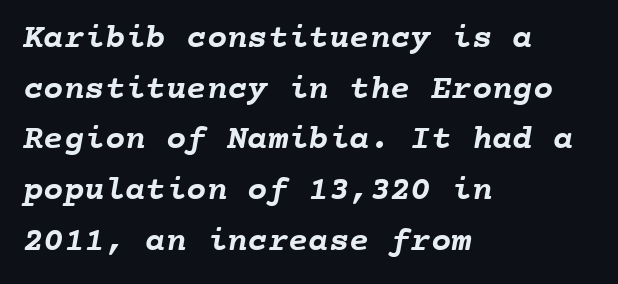
{"bold": "yes", "weight": "semibold", "width": "normal", "stroke_contrast": "low", "x_height": "medium", "monospaced": "yes", "underline": "no", "align": "left", "line_spacing": "normal", "line_spacing_ratio": 1.49, "letter_spacing": "normal", "letter_spacing_em": 0.0, "glyph_px": 34}
